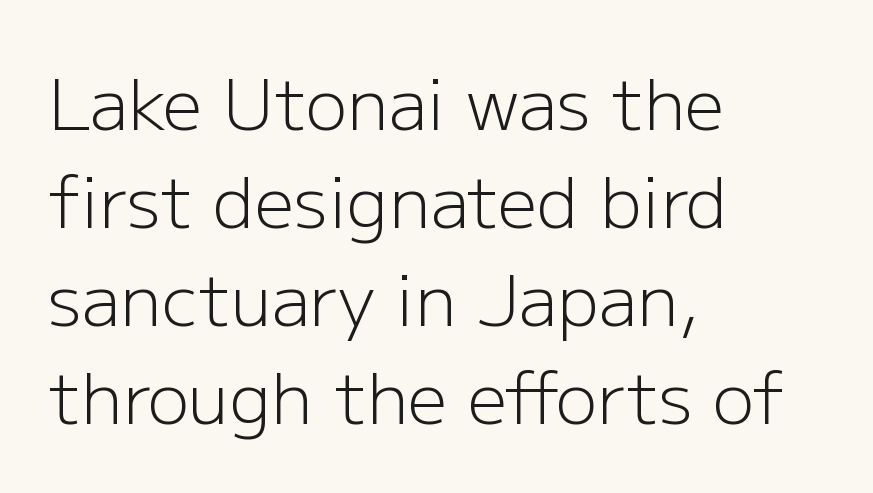
{"serif": "no", "italic": "no", "bold": "no", "weight": "light", "width": "normal", "stroke_contrast": "low", "x_height": "medium", "monospaced": "no", "underline": "no", "align": "left", "line_spacing": "normal", "line_spacing_ratio": 1.4, "letter_spacing": "normal", "letter_spacing_em": 0.0, "glyph_px": 70}
